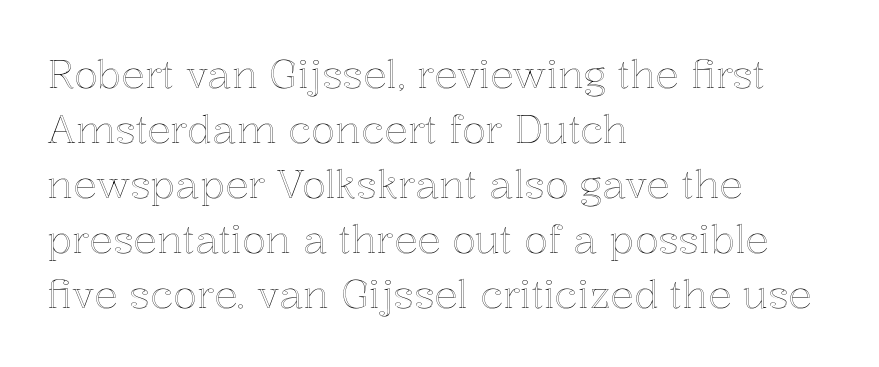
{"italic": "no", "width": "normal", "x_height": "medium", "monospaced": "no", "underline": "no", "align": "left", "line_spacing": "normal", "line_spacing_ratio": 1.41, "letter_spacing": "normal", "letter_spacing_em": 0.0, "glyph_px": 39}
